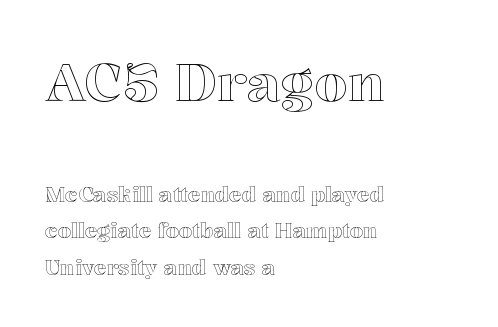
Q: Is the text italic (slanted)? A: No, it is upright.
Q: Is the text underlined? A: No.
Q: How is the paragraph aligned? A: Left-aligned.
Q: Is the spacing between letters normal or unusually wide? A: Normal.
Q: Which block of text is set in a larger size, the first (top) or the second (bottom)? A: The first (top) one.
Q: Width (condensed, normal, or wide)? A: Normal.
Q: x-height? A: Medium.
Q: Monospaced? A: No.
